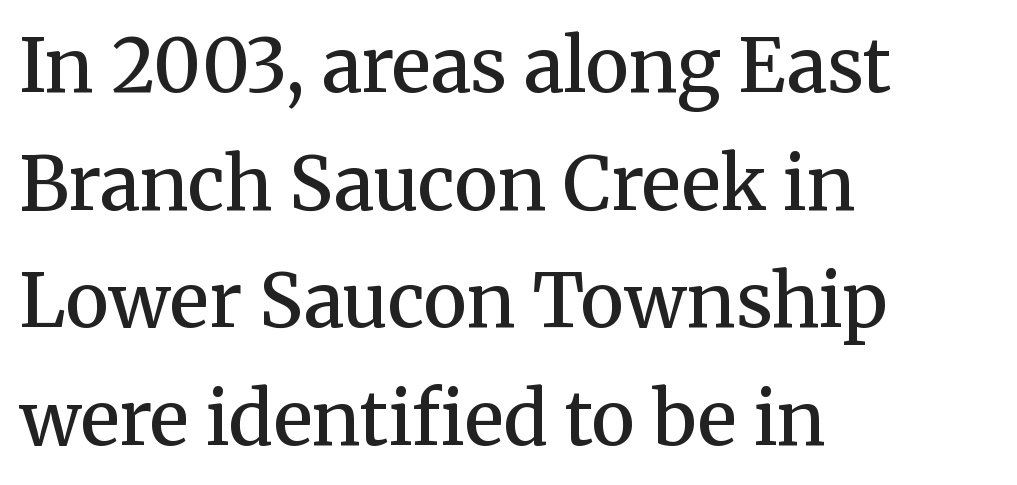
The image shows 74 px semibold serif type, upright; set left-aligned, normal line spacing (1.59x), normal letter spacing, not underlined; medium stroke contrast and a medium x-height.
